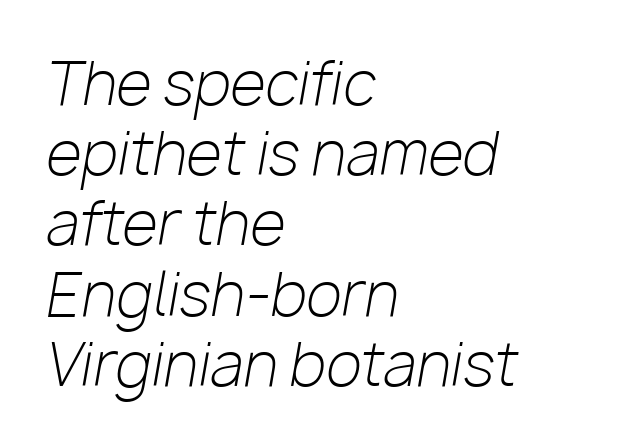
The image shows 58 px light type, italic (leaning right); set left-aligned, line spacing 1.21x, normal letter spacing, not underlined; low stroke contrast and a medium x-height.
